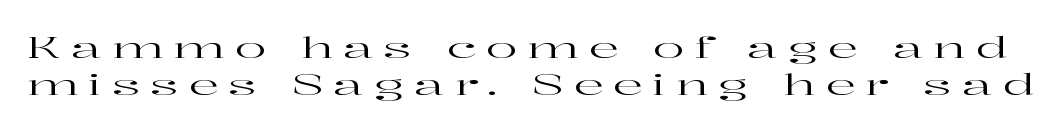
This is roman type, the default non-slanted kind. Tracking value appears strongly positive — letters spread wide. The string is rendered with underlining switched off. Serifs: yes, visible at the terminals of the letterforms. Students, observe: this is what conventionally led text looks like. Each letter keeps its own natural width here, so spacing adapts to shape.
